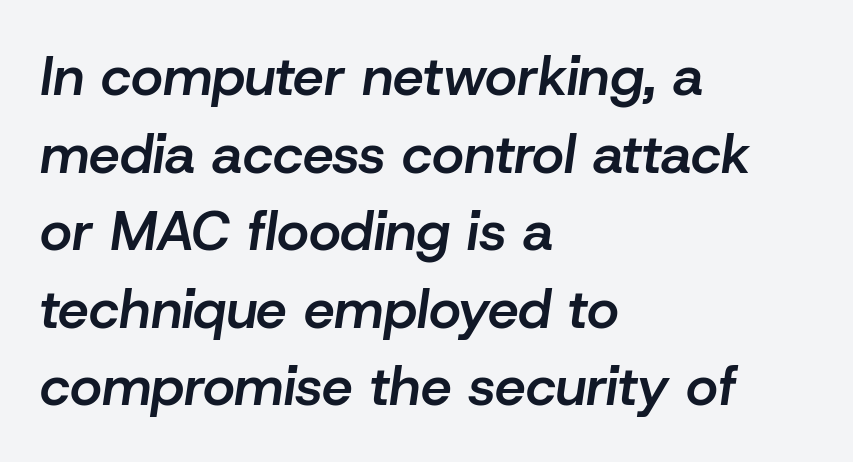
{"italic": "yes", "lean": "right", "slant_degrees": 8, "bold": "semi", "weight": "semibold", "width": "normal", "stroke_contrast": "low", "x_height": "medium", "monospaced": "no", "underline": "no", "align": "left", "line_spacing": "normal", "line_spacing_ratio": 1.41, "letter_spacing": "normal", "letter_spacing_em": 0.0, "glyph_px": 55}
